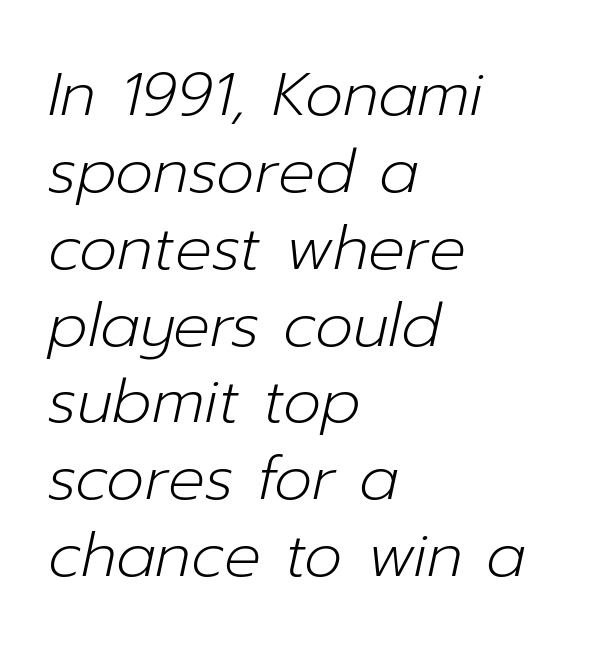
{"italic": "yes", "lean": "right", "slant_degrees": 12, "bold": "no", "weight": "light", "width": "normal", "stroke_contrast": "low", "x_height": "medium", "monospaced": "no", "underline": "no", "align": "left", "line_spacing": "normal", "line_spacing_ratio": 1.26, "letter_spacing": "normal", "letter_spacing_em": 0.0, "glyph_px": 61}
